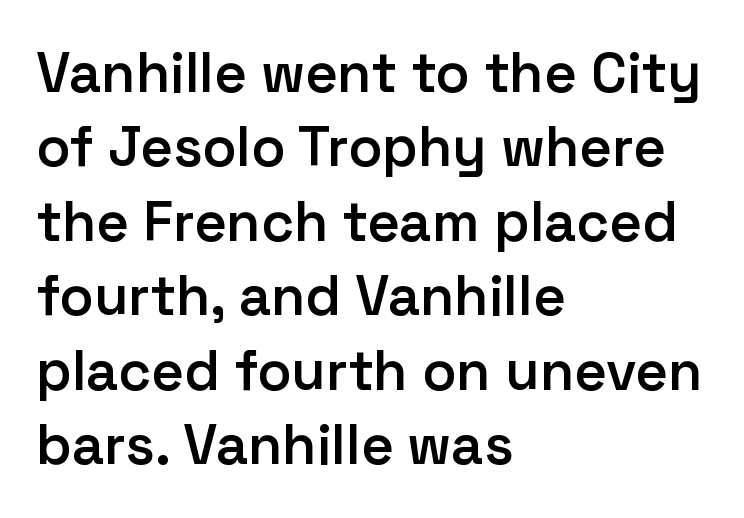
As a designer I'd log this as weight 600, semibold. The text was rendered using a sans face with plain stroke endings. Horizontal alignment here is leftward, the default for most running prose. Letters rest on an invisible, unmarked baseline. Each letter keeps its own natural width here, so spacing adapts to shape.
